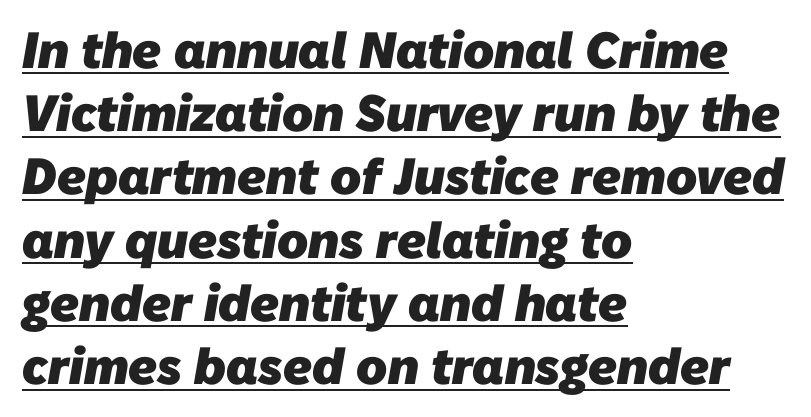
The image shows 51 px heavy sans-serif type; set left-aligned, line spacing 1.24x, normal letter spacing, underlined; low stroke contrast and a medium x-height.
